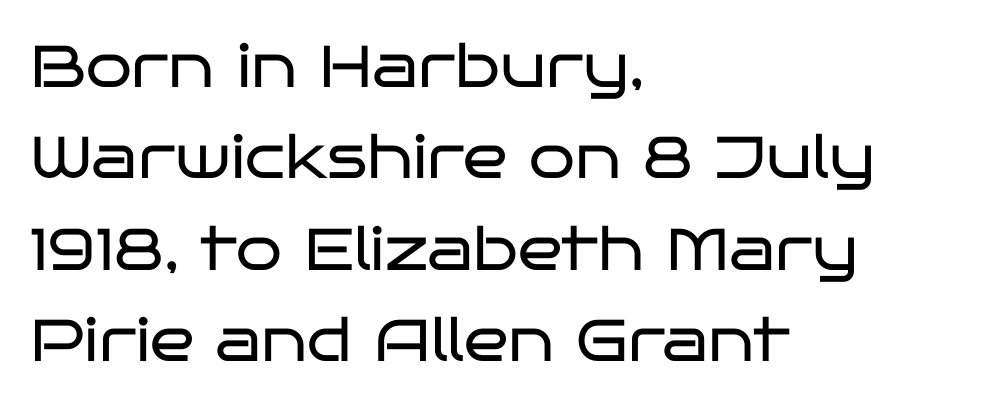
The image shows 59 px regular-weight, wide sans-serif type, upright; set left-aligned, normal line spacing (1.55x), normal letter spacing, not underlined; low stroke contrast and a large x-height.
